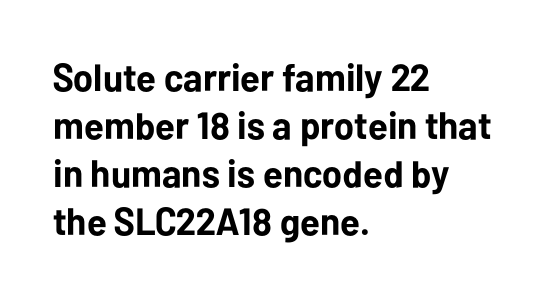
The space beneath each line is pristine and unruled. The passage shown is emphatically bold. Nope, not italic — everything's standing straight. The passage shown has conventional tracking throughout.
